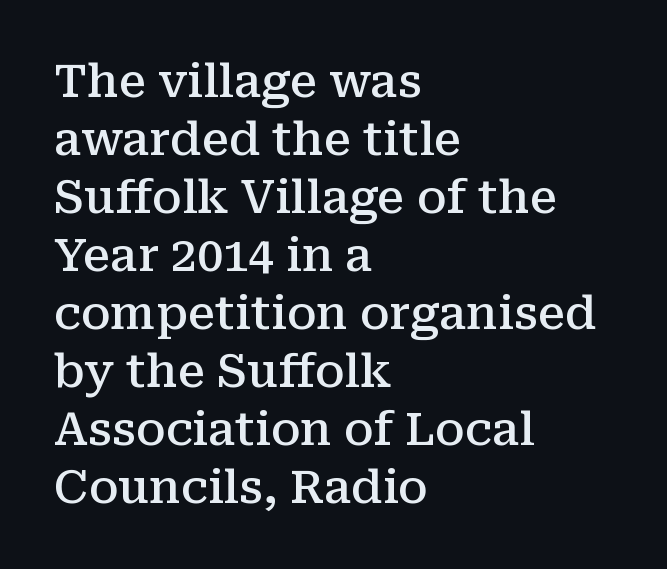
{"serif": "yes", "italic": "no", "bold": "semi", "weight": "semibold", "width": "normal", "stroke_contrast": "medium", "x_height": "medium", "monospaced": "no", "underline": "no", "align": "left", "line_spacing": "normal", "line_spacing_ratio": 1.26, "letter_spacing": "normal", "letter_spacing_em": 0.0, "glyph_px": 46}
